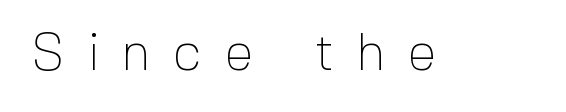
Q: Is the text bold? A: No.
Q: Is the text italic (slanted)? A: No, it is upright.
Q: Is the typeface a serif or a sans-serif typeface? A: Sans-serif.
Q: Is the text underlined? A: No.
Q: Is the spacing between letters normal or unusually wide? A: Unusually wide.
Q: Width (condensed, normal, or wide)? A: Normal.
Q: x-height? A: Medium.
Q: Monospaced? A: No.
